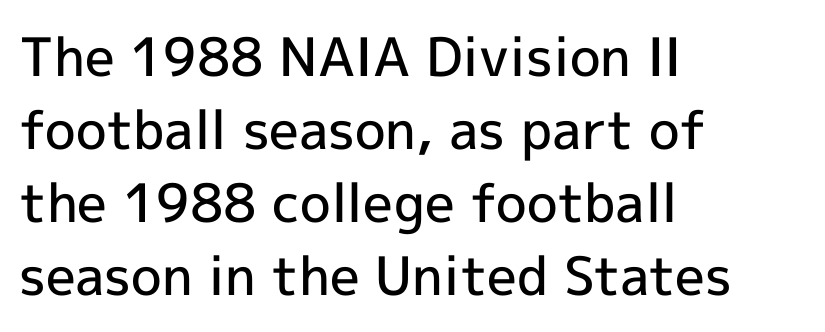
Q: Is the text bold? A: Semi-bold.
Q: Is the text italic (slanted)? A: No, it is upright.
Q: Is the typeface a serif or a sans-serif typeface? A: Sans-serif.
Q: Is the text underlined? A: No.
Q: How is the paragraph aligned? A: Left-aligned.
Q: Is the spacing between letters normal or unusually wide? A: Normal.
Q: Is the spacing between lines tight, normal or loose? A: Normal.
Q: Width (condensed, normal, or wide)? A: Normal.
Q: x-height? A: Medium.
Q: Monospaced? A: No.
